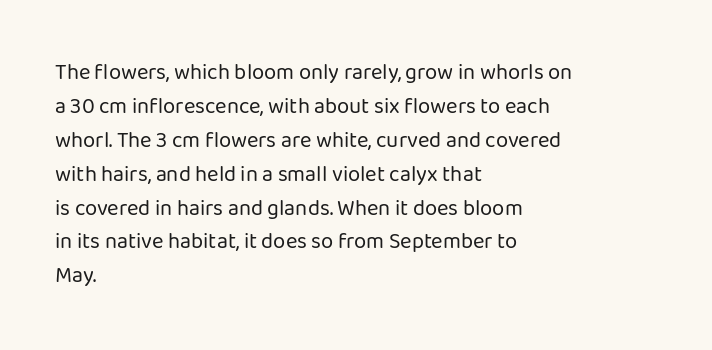
These lines stack with their left ends in a neat column. Any mark beneath the type? The region is blank. Short note: letters normally spaced. The type sits square on the baseline with zero lean.
